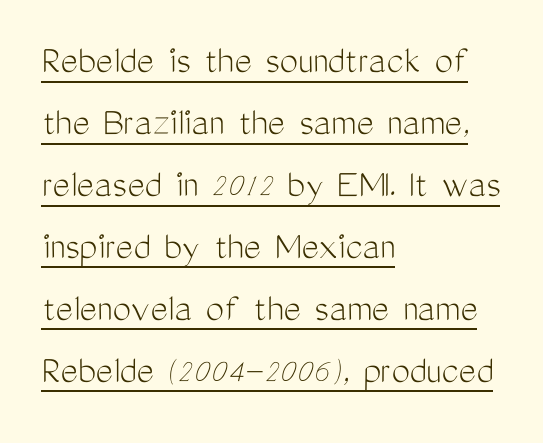
Q: Is the text bold? A: No.
Q: Is the text italic (slanted)? A: No, it is upright.
Q: Is the typeface a serif or a sans-serif typeface? A: Sans-serif.
Q: Is the text underlined? A: Yes.
Q: How is the paragraph aligned? A: Left-aligned.
Q: Is the spacing between letters normal or unusually wide? A: Normal.
Q: Is the spacing between lines tight, normal or loose? A: Normal.
Q: Width (condensed, normal, or wide)? A: Condensed.
Q: Stroke contrast? A: Medium.
Q: x-height? A: Medium.
Q: Monospaced? A: No.
